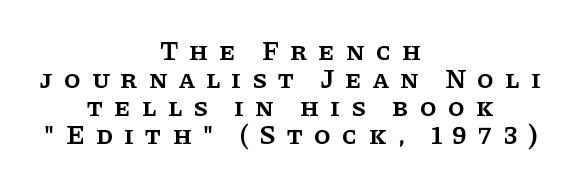
The image shows 27 px text type, upright; set centered, tight line spacing (1.04x), unusually wide letter spacing (+0.41 em), not underlined.
